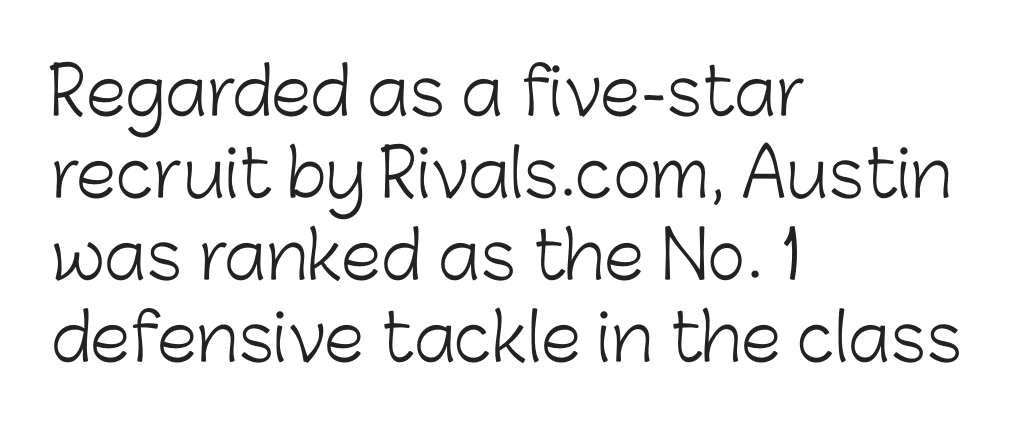
These lines are rendered in a variable-pitch font. Nothing sits at the stroke ends, so this counts as sans-serif. Check the space under the baseline: it is left empty. Upright lettering throughout.
